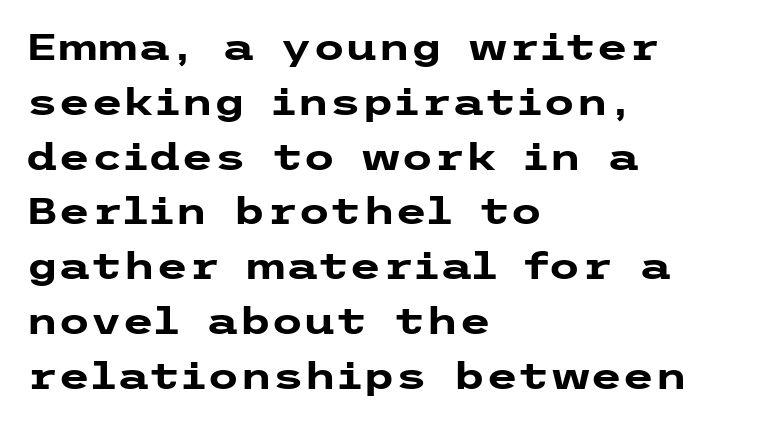
{"serif": "no", "italic": "no", "bold": "yes", "weight": "heavy", "width": "wide", "stroke_contrast": "low", "x_height": "medium", "underline": "no", "align": "left", "line_spacing": "normal", "line_spacing_ratio": 1.48, "letter_spacing": "normal", "letter_spacing_em": 0.0, "glyph_px": 37}
